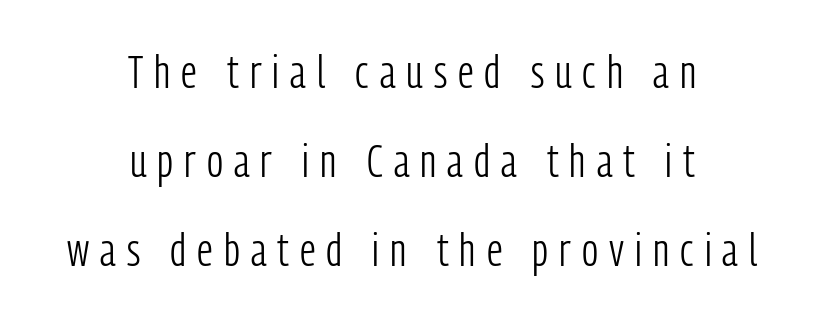
The image shows 46 px light, condensed sans-serif type, upright; set centered, loose line spacing (1.93x), unusually wide letter spacing (+0.24 em), not underlined; low stroke contrast and a medium x-height.
